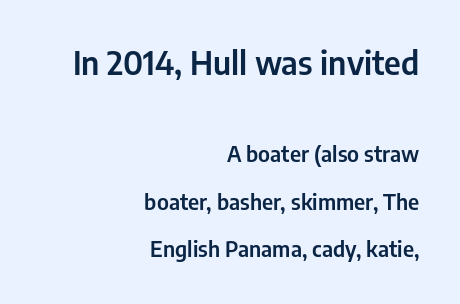
Q: Is the text italic (slanted)? A: No, it is upright.
Q: Is the typeface a serif or a sans-serif typeface? A: Sans-serif.
Q: Is the text underlined? A: No.
Q: How is the paragraph aligned? A: Right-aligned.
Q: Is the spacing between letters normal or unusually wide? A: Normal.
Q: Is the spacing between lines tight, normal or loose? A: Loose.
Q: Which block of text is set in a larger size, the first (top) or the second (bottom)? A: The first (top) one.
Q: Width (condensed, normal, or wide)? A: Condensed.
Q: Stroke contrast? A: Low.
Q: x-height? A: Medium.
Q: Monospaced? A: No.
